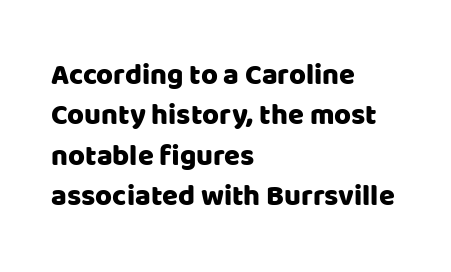
Q: Is the text italic (slanted)? A: No, it is upright.
Q: Is the typeface a serif or a sans-serif typeface? A: Sans-serif.
Q: Is the text underlined? A: No.
Q: How is the paragraph aligned? A: Left-aligned.
Q: Is the spacing between letters normal or unusually wide? A: Normal.
Q: Is the spacing between lines tight, normal or loose? A: Normal.
Q: Width (condensed, normal, or wide)? A: Normal.
Q: Stroke contrast? A: Low.
Q: x-height? A: Large.
Q: Monospaced? A: No.
